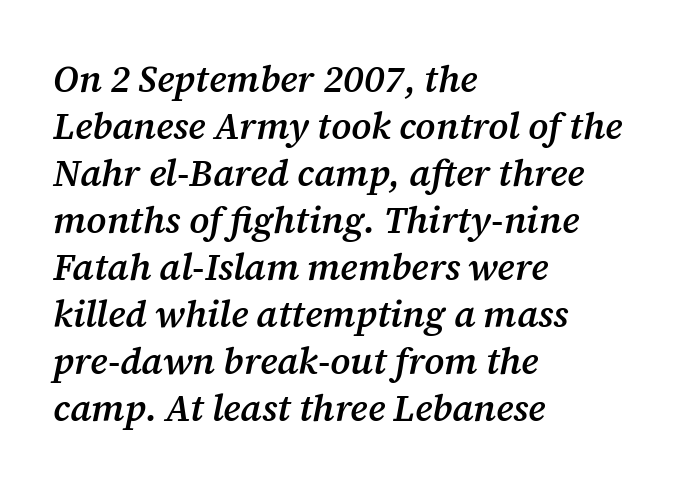
{"serif": "yes", "italic": "yes", "lean": "right", "slant_degrees": 12, "bold": "semi", "weight": "semibold", "width": "normal", "stroke_contrast": "medium", "x_height": "medium", "monospaced": "no", "underline": "no", "align": "left", "line_spacing": "normal", "line_spacing_ratio": 1.27, "letter_spacing": "normal", "letter_spacing_em": 0.0, "glyph_px": 37}
